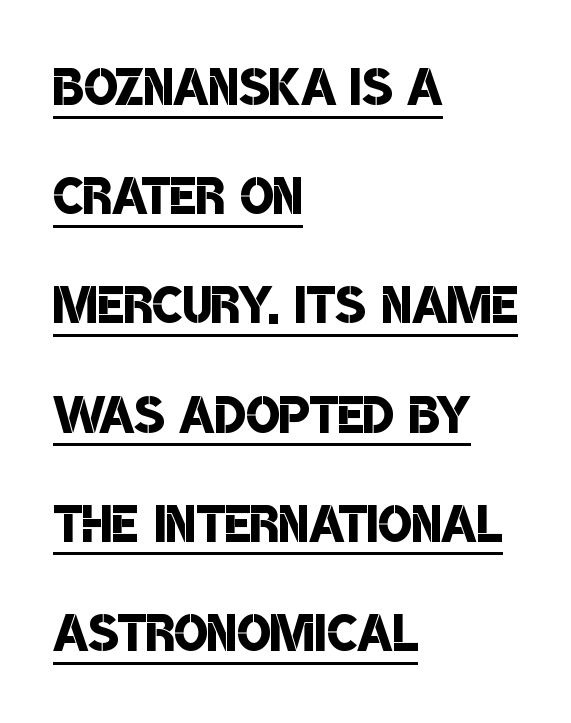
{"serif": "no", "bold": "semi", "weight": "semibold", "width": "condensed", "stroke_contrast": "low", "x_height": "large", "monospaced": "no", "underline": "yes", "align": "left", "line_spacing": "normal", "line_spacing_ratio": 1.56, "letter_spacing": "normal", "letter_spacing_em": 0.0, "glyph_px": 70}
